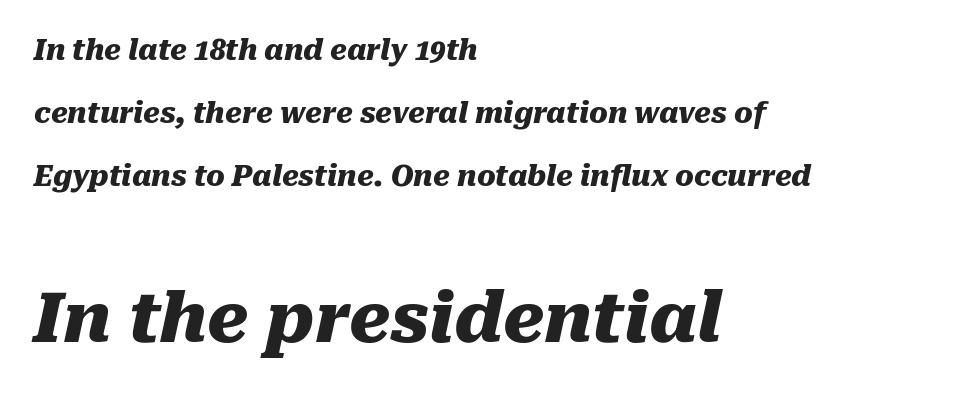
Q: Is the text bold? A: Yes.
Q: Is the text italic (slanted)? A: Yes, it leans right by about 10 degrees.
Q: Is the text underlined? A: No.
Q: How is the paragraph aligned? A: Left-aligned.
Q: Is the spacing between letters normal or unusually wide? A: Normal.
Q: Is the spacing between lines tight, normal or loose? A: Loose.
Q: Which block of text is set in a larger size, the first (top) or the second (bottom)? A: The second (bottom) one.
Q: Width (condensed, normal, or wide)? A: Normal.
Q: Stroke contrast? A: Medium.
Q: x-height? A: Medium.
Q: Monospaced? A: No.
